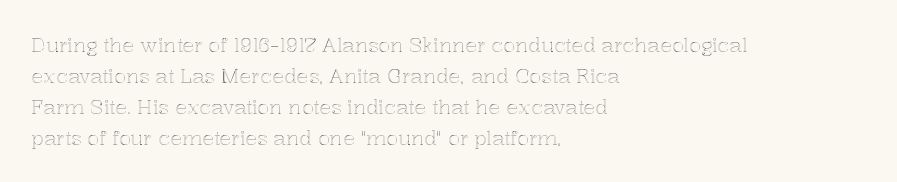
Layout note: lines flush left. Designer's note — italics off, roman on. The baseline area is clear. Reading down the column, the eye jumps a familiar distance to each next line. Default kerning and tracking; the words read as compact shapes.
